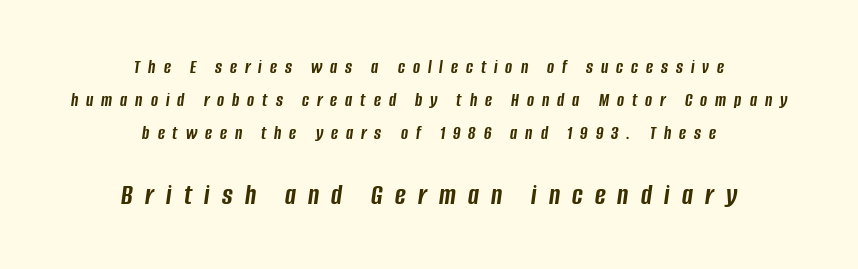
Q: Is the text bold? A: Yes.
Q: Is the text italic (slanted)? A: Yes, it leans right by about 8 degrees.
Q: Is the text underlined? A: No.
Q: How is the paragraph aligned? A: Centered.
Q: Is the spacing between letters normal or unusually wide? A: Unusually wide.
Q: Which block of text is set in a larger size, the first (top) or the second (bottom)? A: The second (bottom) one.
Q: Width (condensed, normal, or wide)? A: Condensed.
Q: Stroke contrast? A: Low.
Q: x-height? A: Large.
Q: Monospaced? A: No.
